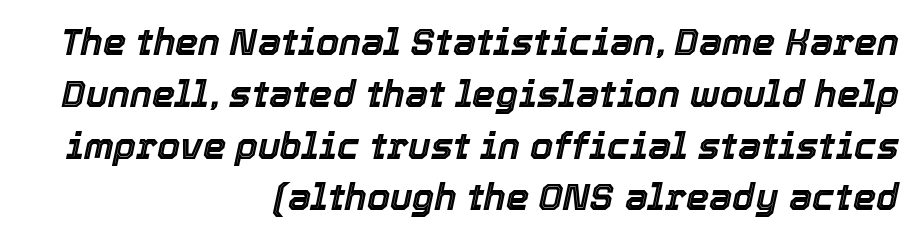
Q: Is the text italic (slanted)? A: Yes, it leans right by about 12 degrees.
Q: Is the text underlined? A: No.
Q: How is the paragraph aligned? A: Right-aligned.
Q: Is the spacing between letters normal or unusually wide? A: Normal.
Q: Is the spacing between lines tight, normal or loose? A: Normal.
Q: Width (condensed, normal, or wide)? A: Normal.
Q: x-height? A: Medium.
Q: Monospaced? A: No.
